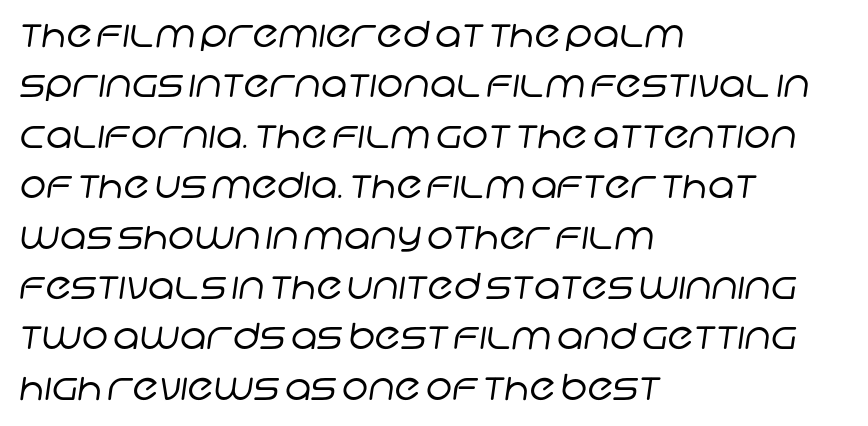
The image shows 36 px regular-weight sans-serif type; set left-aligned, normal line spacing (1.4x), normal letter spacing, not underlined; low stroke contrast and a large x-height.
